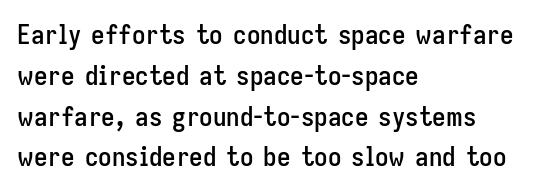
Q: Is the text italic (slanted)? A: No, it is upright.
Q: Is the text underlined? A: No.
Q: How is the paragraph aligned? A: Left-aligned.
Q: Is the spacing between letters normal or unusually wide? A: Normal.
Q: Is the spacing between lines tight, normal or loose? A: Normal.
